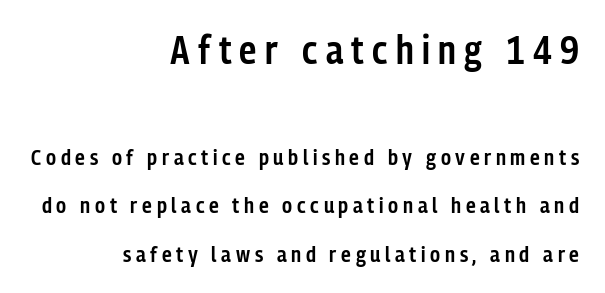
This sample uses a sans-serif face. Strokes here are thickened, but only to semibold level. Check under the words: just untouched page. Each line ends at the same right margin while the left side varies.
